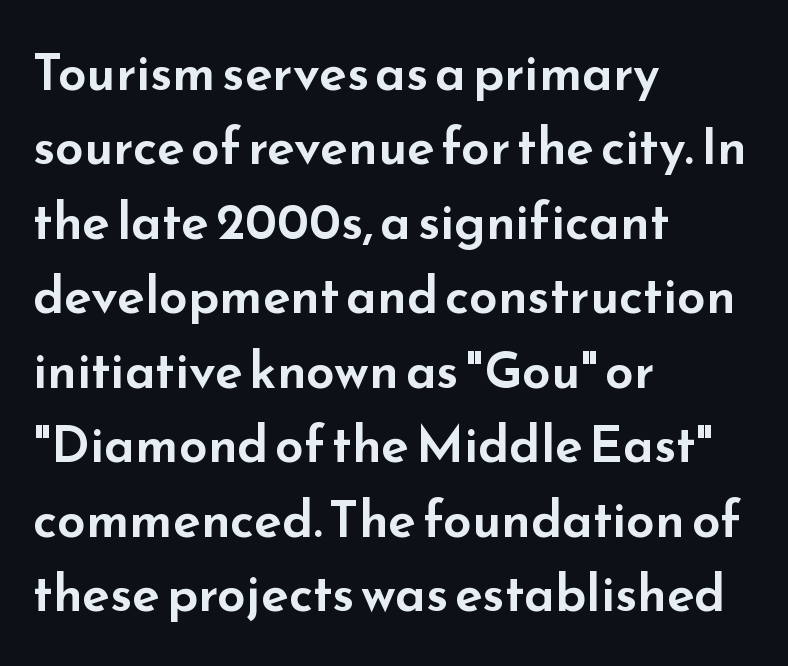
Q: Is the text italic (slanted)? A: No, it is upright.
Q: Is the typeface a serif or a sans-serif typeface? A: Sans-serif.
Q: Is the text underlined? A: No.
Q: How is the paragraph aligned? A: Left-aligned.
Q: Is the spacing between letters normal or unusually wide? A: Normal.
Q: Is the spacing between lines tight, normal or loose? A: Normal.
Q: Width (condensed, normal, or wide)? A: Wide.
Q: Stroke contrast? A: Low.
Q: x-height? A: Small.
Q: Monospaced? A: No.
